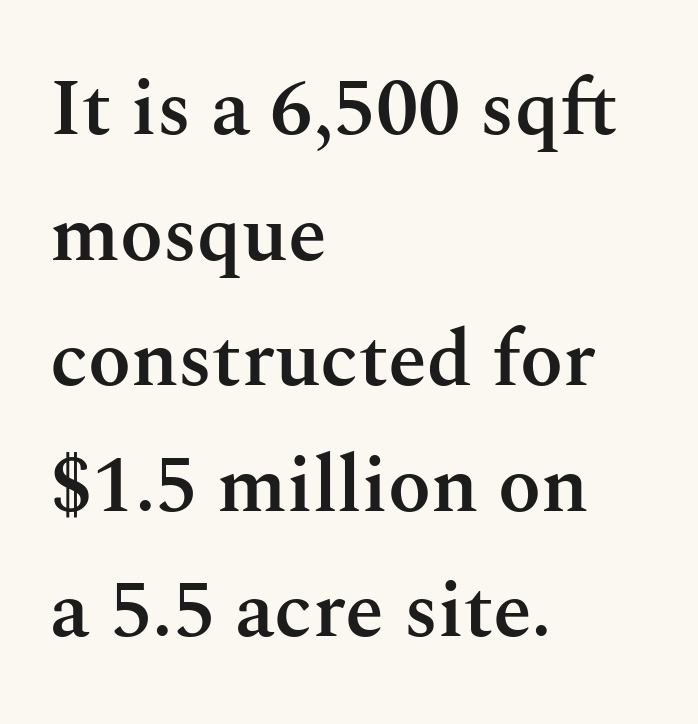
The image shows 79 px semibold serif type, upright; set left-aligned, normal line spacing (1.59x), normal letter spacing, not underlined; medium stroke contrast and a medium x-height.
